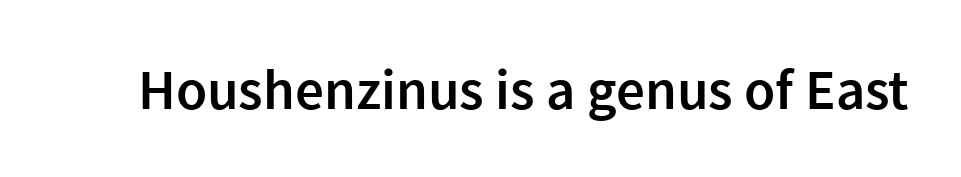
Q: Is the text bold? A: Semi-bold.
Q: Is the text italic (slanted)? A: No, it is upright.
Q: Is the typeface a serif or a sans-serif typeface? A: Sans-serif.
Q: Is the text underlined? A: No.
Q: Is the spacing between letters normal or unusually wide? A: Normal.
Q: Width (condensed, normal, or wide)? A: Normal.
Q: Stroke contrast? A: Low.
Q: x-height? A: Medium.
Q: Monospaced? A: No.
